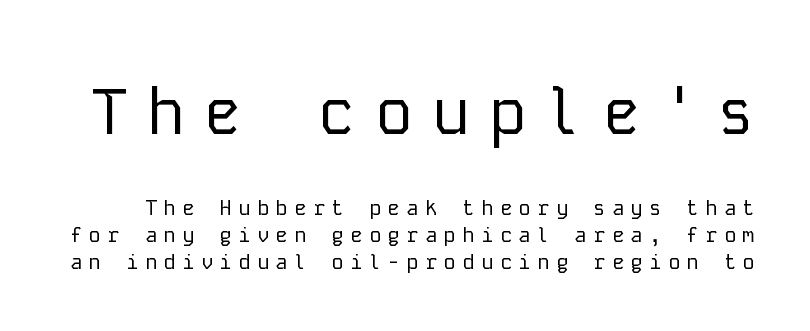
{"serif": "no", "italic": "no", "bold": "no", "weight": "regular", "width": "normal", "stroke_contrast": "low", "x_height": "medium", "monospaced": "yes", "underline": "no", "line_spacing": "normal", "line_spacing_ratio": 1.29, "letter_spacing": "wide", "letter_spacing_em": 0.29, "larger_block": "first", "size_ratio": 3.05, "glyph_px": 64}
